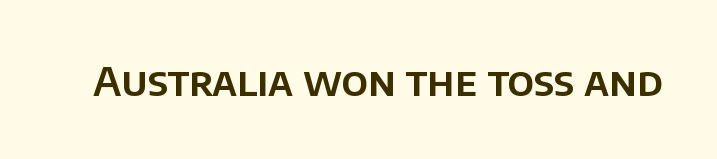
Posture: upright roman. The letters sit at their default tracking, neither squeezed nor spread. The gap between lines stays unmarked. Each letter keeps its own natural width here, so spacing adapts to shape.
